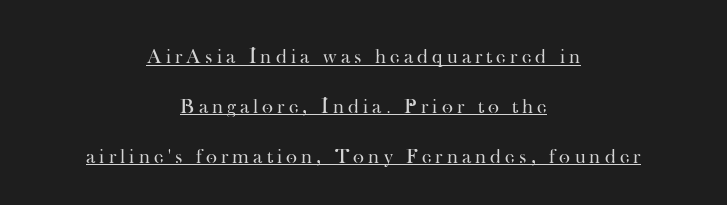
{"italic": "no", "bold": "no", "underline": "yes", "align": "center", "line_spacing": "loose", "line_spacing_ratio": 2.37, "letter_spacing": "wide", "letter_spacing_em": 0.2, "glyph_px": 21}
